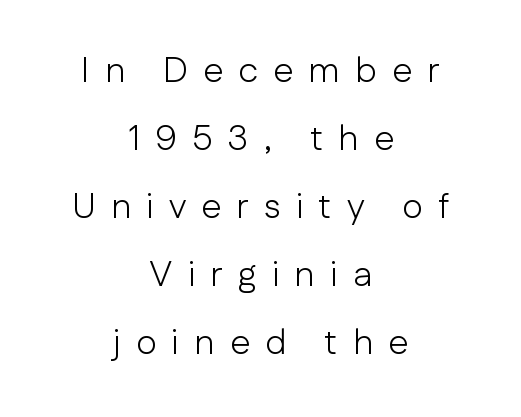
Q: Is the text bold? A: No.
Q: Is the text italic (slanted)? A: No, it is upright.
Q: Is the typeface a serif or a sans-serif typeface? A: Sans-serif.
Q: Is the text underlined? A: No.
Q: How is the paragraph aligned? A: Centered.
Q: Is the spacing between letters normal or unusually wide? A: Unusually wide.
Q: Width (condensed, normal, or wide)? A: Normal.
Q: Stroke contrast? A: Low.
Q: x-height? A: Medium.
Q: Monospaced? A: No.
